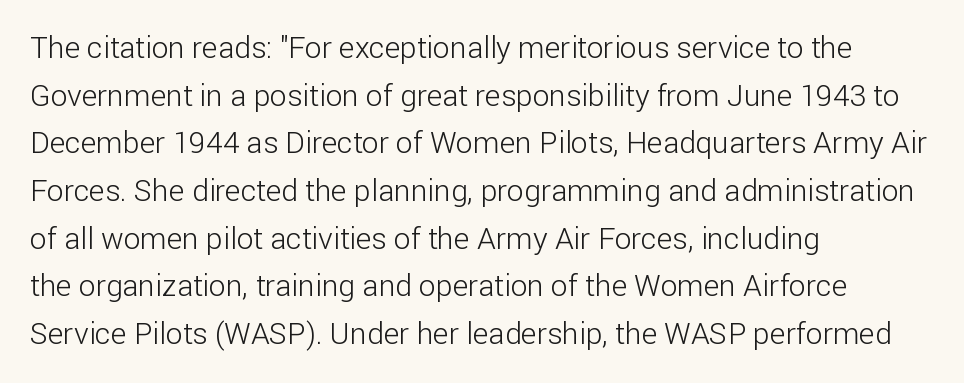
The image shows 30 px light sans-serif type, upright; set left-aligned, normal line spacing (1.59x), normal letter spacing, not underlined; low stroke contrast and a medium x-height.
